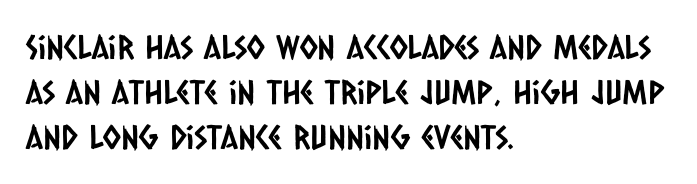
The specimen omits any rule beneath the text block's lines. These lines are rendered in a variable-pitch font. Teacher's note: observe the even left margin — that is flush-left alignment. The rows are spaced the way most documents space them. Inter-character spacing is left at the font's built-in metrics.
